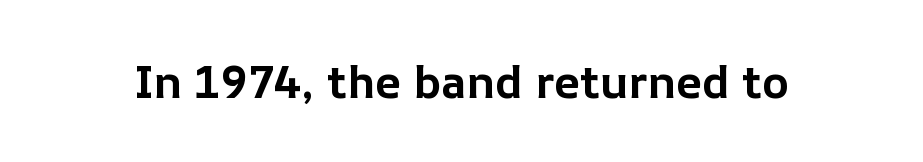
{"italic": "no", "bold": "yes", "weight": "bold", "width": "normal", "stroke_contrast": "low", "x_height": "medium", "monospaced": "no", "underline": "no", "letter_spacing": "normal", "letter_spacing_em": 0.0, "glyph_px": 45}
